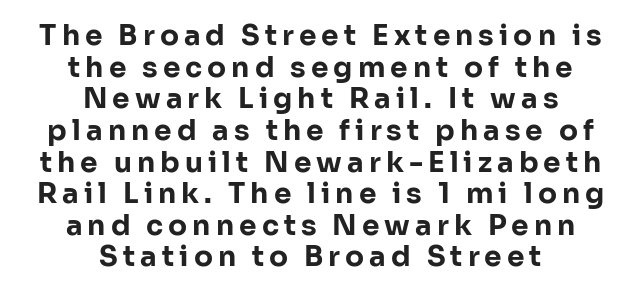
{"serif": "no", "italic": "no", "bold": "yes", "weight": "bold", "width": "normal", "stroke_contrast": "low", "x_height": "medium", "monospaced": "no", "underline": "no", "align": "center", "line_spacing": "tight", "line_spacing_ratio": 1.13, "glyph_px": 28}
